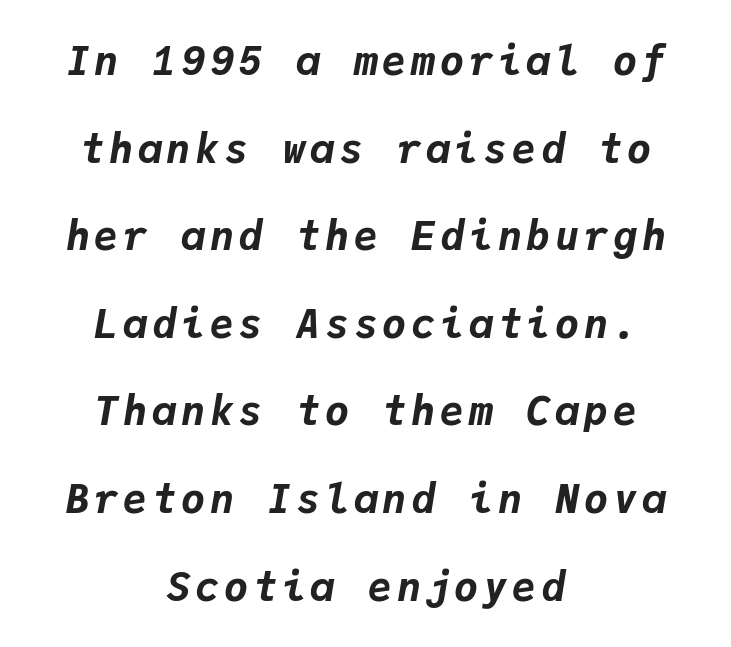
The image shows 40 px bold type, italic (leaning right), monospaced; set centered, loose line spacing (2.19x), not underlined; low stroke contrast and a medium x-height.
